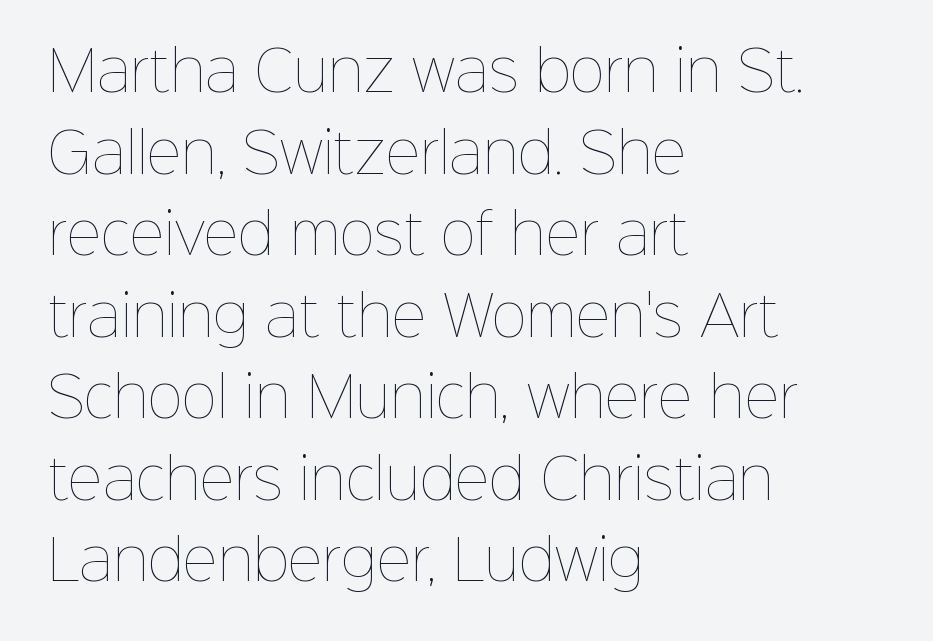
Q: Is the text bold? A: No.
Q: Is the text italic (slanted)? A: No, it is upright.
Q: Is the text underlined? A: No.
Q: How is the paragraph aligned? A: Left-aligned.
Q: Is the spacing between letters normal or unusually wide? A: Normal.
Q: Is the spacing between lines tight, normal or loose? A: Normal.
Q: Width (condensed, normal, or wide)? A: Normal.
Q: Stroke contrast? A: Low.
Q: x-height? A: Medium.
Q: Monospaced? A: No.
